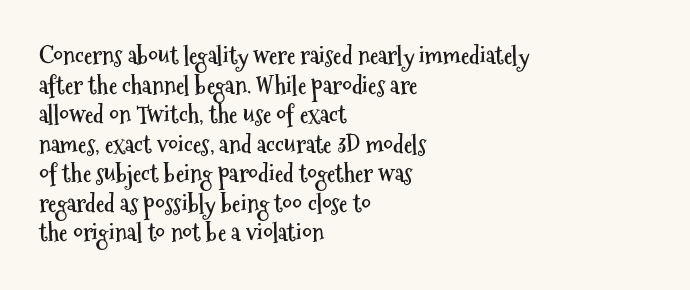
Nobody drew a line under any word here. The lettering stays uniformly vertical, giving the passage a roman look. Each word holds together tightly as a unit, with standard inter-letter gaps. A student would call this left alignment; a typographer would say flush left, rag right. Typographic density is high because the face is bold.
